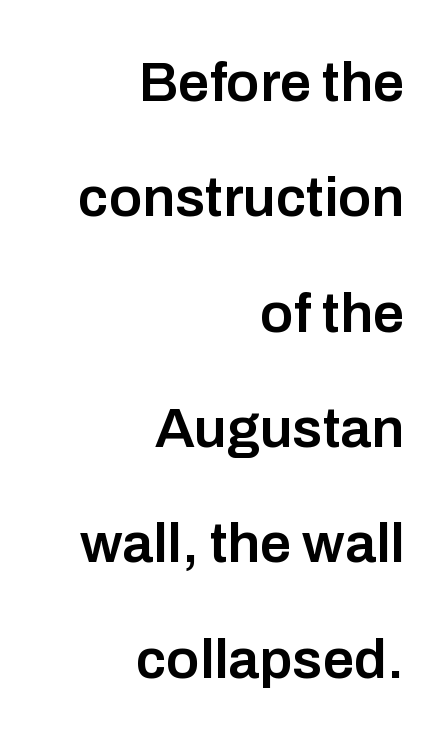
{"serif": "no", "italic": "no", "bold": "semi", "weight": "semibold", "width": "normal", "stroke_contrast": "low", "x_height": "medium", "monospaced": "no", "underline": "no", "align": "right", "line_spacing": "loose", "line_spacing_ratio": 2.06, "letter_spacing": "normal", "letter_spacing_em": 0.0, "glyph_px": 56}
